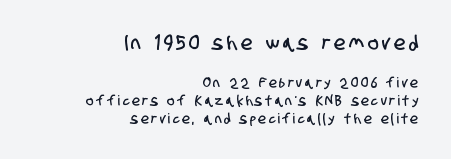
These lines are set flush right with a ragged left edge. Bigger letters appear in the top chunk; the bottom chunk is reduced. A typesetter would call this leading conventional body-copy spacing. Has an underline been added? It has not.
